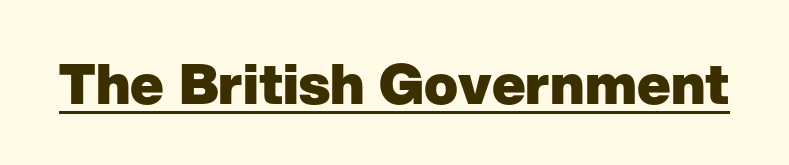
The image shows 56 px heavy sans-serif type, upright; set normal letter spacing, underlined; low stroke contrast and a medium x-height.
